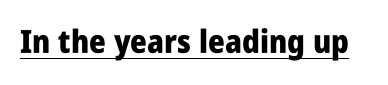
Q: Is the text bold? A: Yes.
Q: Is the text italic (slanted)? A: No, it is upright.
Q: Is the typeface a serif or a sans-serif typeface? A: Sans-serif.
Q: Is the text underlined? A: Yes.
Q: Is the spacing between letters normal or unusually wide? A: Normal.
Q: Width (condensed, normal, or wide)? A: Condensed.
Q: Stroke contrast? A: Low.
Q: x-height? A: Large.
Q: Monospaced? A: No.
